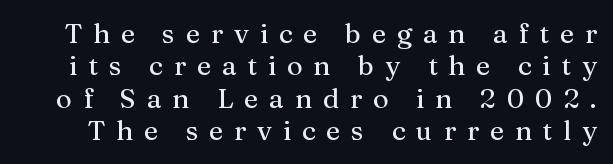
The image shows 27 px text type, upright; set line spacing 1.2x, unusually wide letter spacing (+0.4 em), not underlined.
